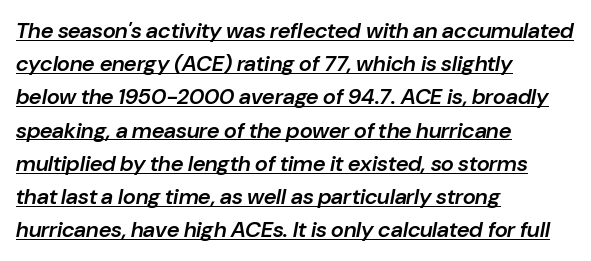
{"italic": "yes", "lean": "right", "slant_degrees": 10, "bold": "semi", "underline": "yes", "align": "left", "line_spacing": "normal", "line_spacing_ratio": 1.51, "letter_spacing": "normal", "letter_spacing_em": 0.0, "glyph_px": 22}
